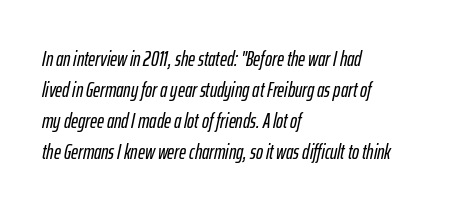
Quick note: underline off. Quick note: interline space is typical. Typeset ragged right — the left edge is the straight one. Compared with typical body copy, the letter spacing here is the same. The letters are slanted; this is an italic face.
